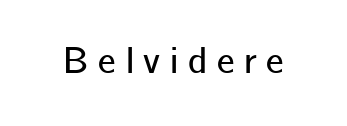
The image shows 37 px sans-serif type, upright; set unusually wide letter spacing (+0.26 em), not underlined; low stroke contrast and a medium x-height.
